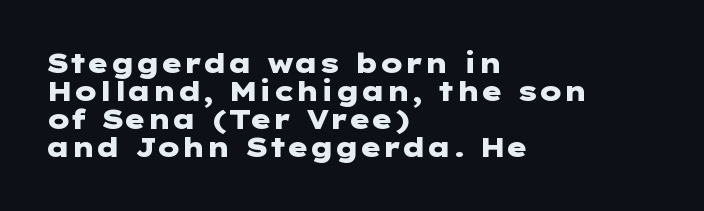
The baseline area is clear. Style check: upright. Reading down the block, your eye returns to a fixed left position each line. These lines carry a lot of weight — the face is fully bold. The line-height multiplier appears low, near solid setting.
